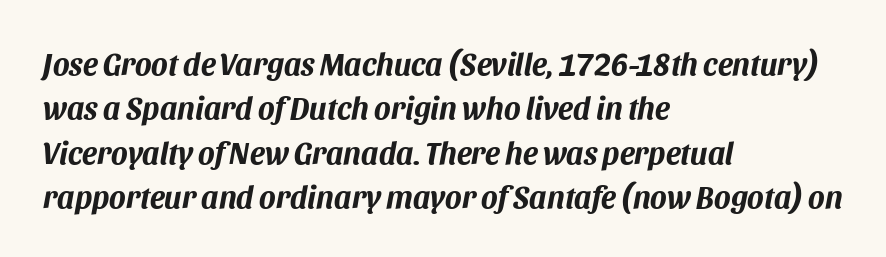
The image shows 31 px bold type, italic (leaning right); set left-aligned, normal line spacing (1.43x), normal letter spacing, not underlined; medium stroke contrast and a large x-height.
